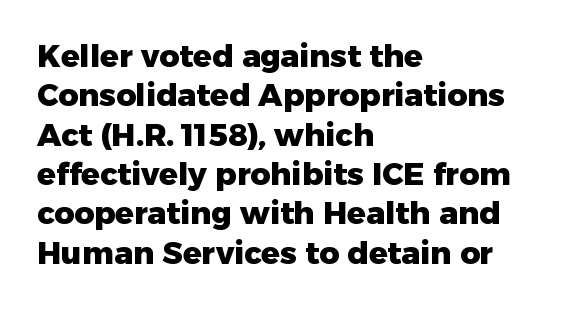
The image shows 31 px heavy sans-serif type, upright; set left-aligned, normal line spacing (1.27x), normal letter spacing, not underlined; low stroke contrast and a medium x-height.
